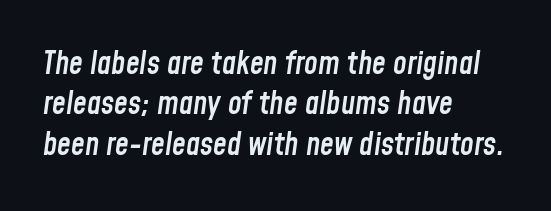
{"italic": "yes", "lean": "right", "slant_degrees": 8, "bold": "semi", "weight": "semibold", "width": "condensed", "stroke_contrast": "low", "x_height": "medium", "monospaced": "no", "underline": "no", "align": "left", "line_spacing": "normal", "line_spacing_ratio": 1.3, "letter_spacing": "normal", "letter_spacing_em": 0.0, "glyph_px": 31}
